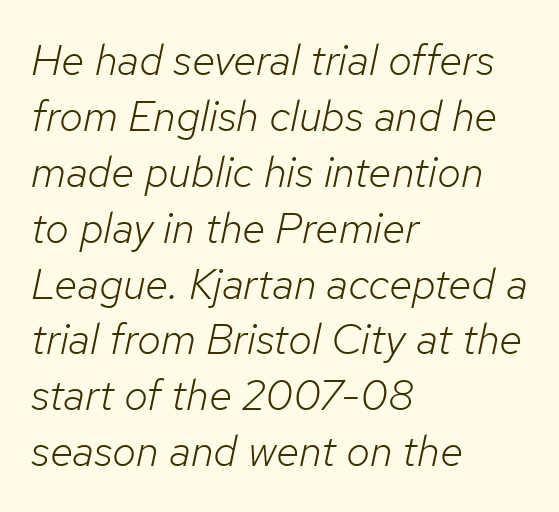
Q: Is the text bold? A: No.
Q: Is the text italic (slanted)? A: Yes, it leans right by about 12 degrees.
Q: Is the text underlined? A: No.
Q: How is the paragraph aligned? A: Left-aligned.
Q: Is the spacing between letters normal or unusually wide? A: Normal.
Q: Is the spacing between lines tight, normal or loose? A: Normal.
Q: Width (condensed, normal, or wide)? A: Normal.
Q: Stroke contrast? A: Low.
Q: x-height? A: Medium.
Q: Monospaced? A: No.
